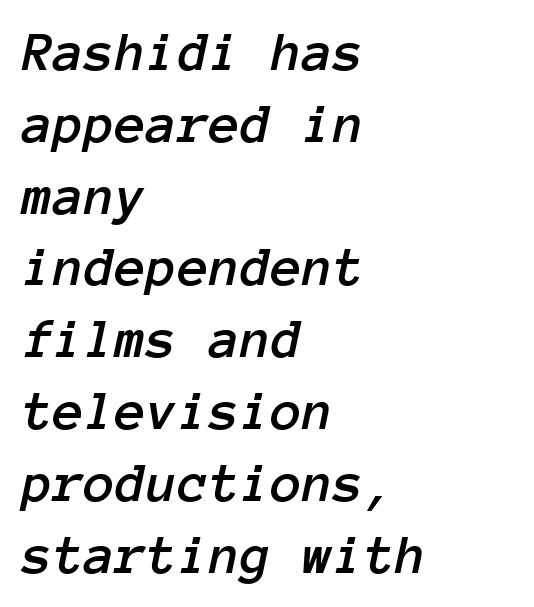
The image shows 57 px text type, italic (leaning right), monospaced; set left-aligned, normal line spacing (1.26x), normal letter spacing, not underlined; low stroke contrast and a medium x-height.
